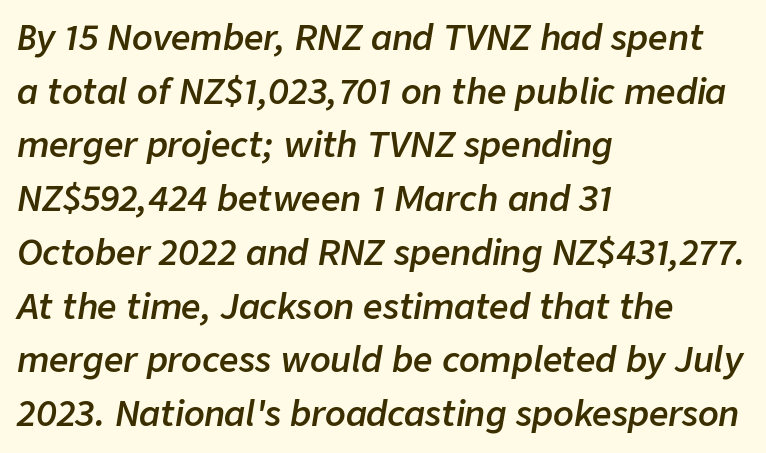
The image shows 34 px semibold type, italic (leaning right); set left-aligned, normal line spacing (1.58x), normal letter spacing, not underlined; low stroke contrast and a medium x-height.
